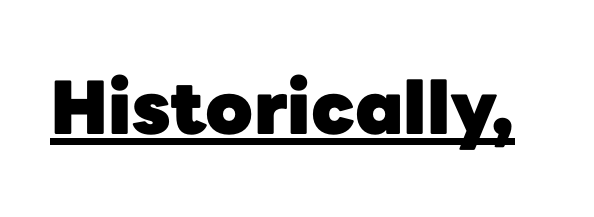
{"serif": "no", "italic": "no", "bold": "yes", "weight": "heavy", "width": "normal", "stroke_contrast": "low", "x_height": "medium", "monospaced": "no", "underline": "yes", "letter_spacing": "normal", "letter_spacing_em": 0.0, "glyph_px": 73}
